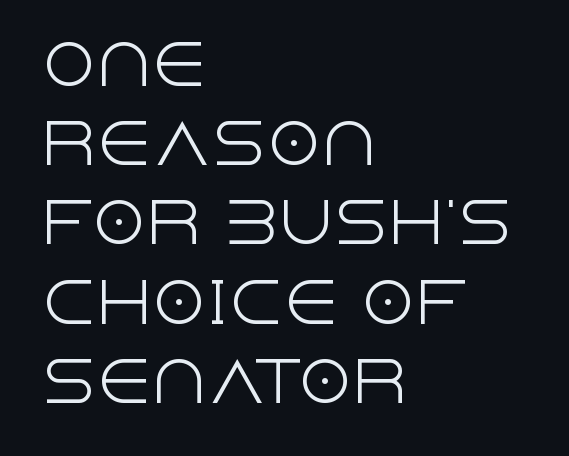
Tall strokes in this sample are plumb rather than angled. This sample uses plain, unmodified letter spacing. The typesetting does not lean heavy: it is not bold. This rendering uses left alignment, leaving the right contour irregular. Do the characters align in a grid? No, the font is proportional. Look at the bottom of the vertical strokes: they stop flat, with no serifs.
